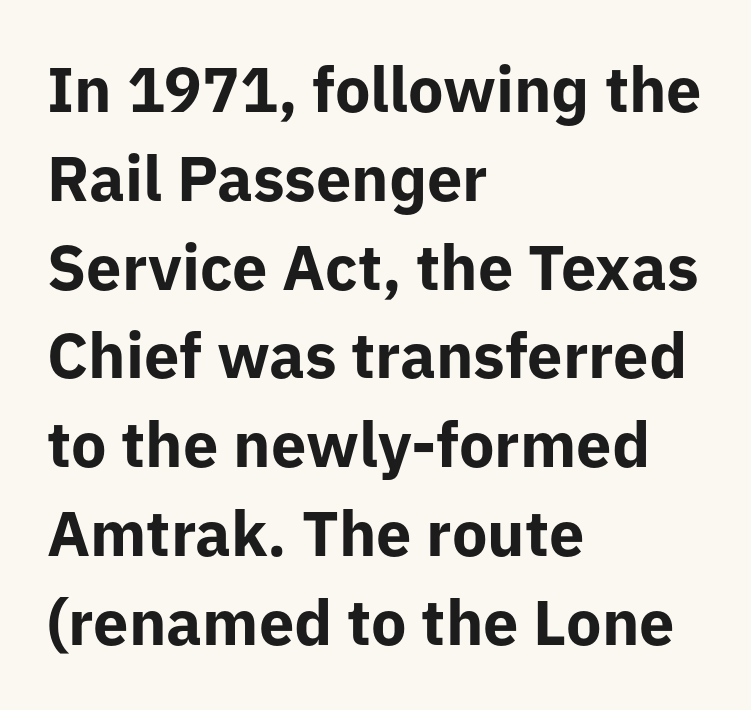
The image shows 63 px bold sans-serif type, upright; set left-aligned, normal line spacing (1.41x), normal letter spacing, not underlined; low stroke contrast and a medium x-height.
